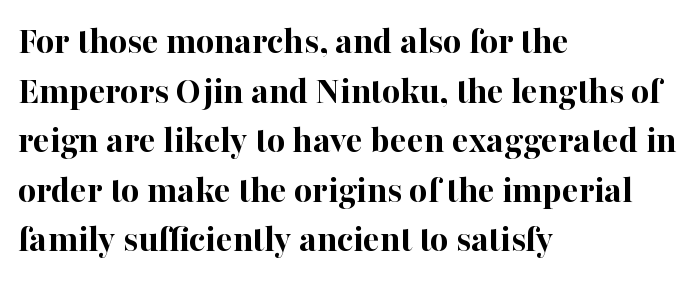
Q: Is the text bold? A: Yes.
Q: Is the text italic (slanted)? A: No, it is upright.
Q: Is the typeface a serif or a sans-serif typeface? A: Serif.
Q: Is the text underlined? A: No.
Q: How is the paragraph aligned? A: Left-aligned.
Q: Is the spacing between letters normal or unusually wide? A: Normal.
Q: Is the spacing between lines tight, normal or loose? A: Normal.
Q: Width (condensed, normal, or wide)? A: Normal.
Q: Stroke contrast? A: High.
Q: x-height? A: Medium.
Q: Monospaced? A: No.
